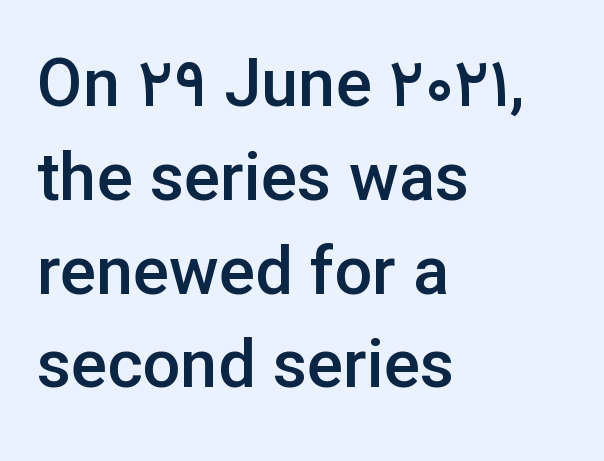
Rendered with straight, roman letterforms. Look at the stroke-to-counter ratio: somewhat heavy, a semibold. Leftover space on each line is placed entirely after the last word. Vertical spacing — default. Underlining? Definitely not there. Each word holds together tightly as a unit, with standard inter-letter gaps.
